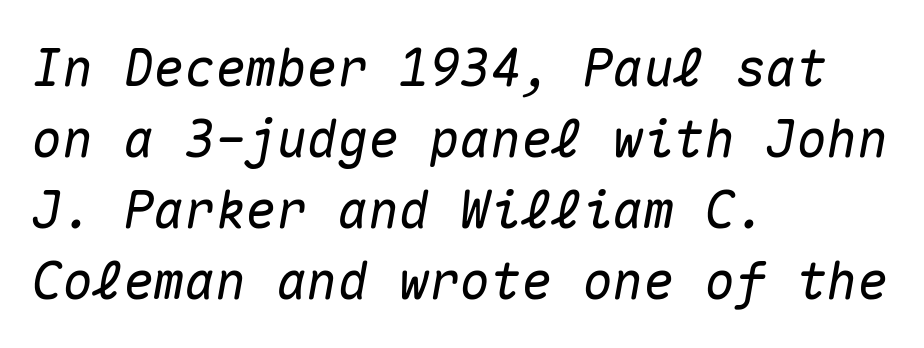
A typesetter would call this leading conventional body-copy spacing. The letters march in equal steps, a hallmark of fixed-pitch type. The words here are not underlined. Between one letter and the next there's only the usual sliver of space. Horizontally, the lines are justified to the leading edge only. This sample uses an oblique cut, with every glyph tilted off the vertical.
